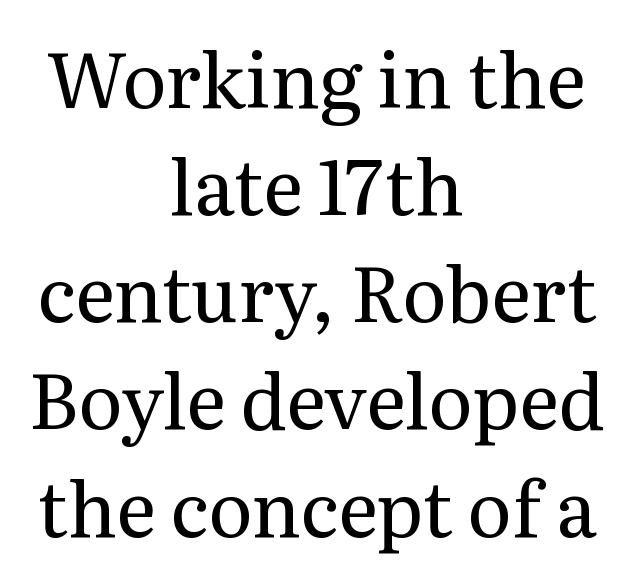
The image shows 76 px regular-weight serif type, upright; set centered, normal line spacing (1.41x), normal letter spacing, not underlined; medium stroke contrast and a medium x-height.
